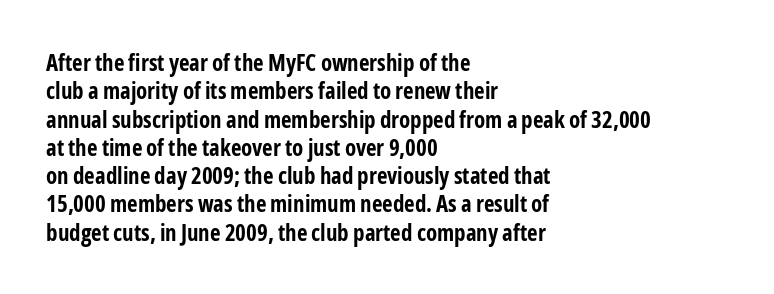
The image shows 23 px bold type, upright; set left-aligned, line spacing 1.23x, normal letter spacing, not underlined.
